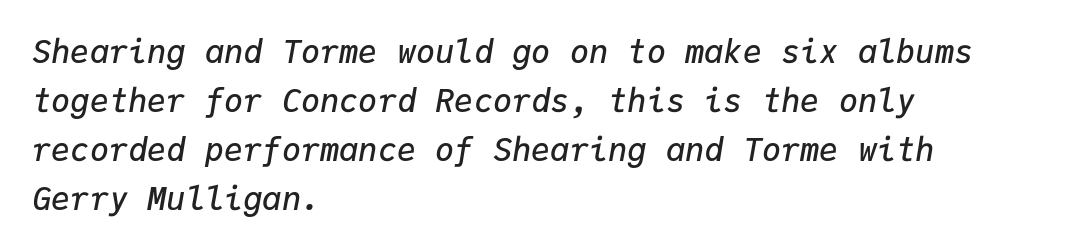
The image shows 32 px semibold type, italic (leaning right), monospaced; set left-aligned, normal line spacing (1.53x), normal letter spacing, not underlined; low stroke contrast and a medium x-height.
